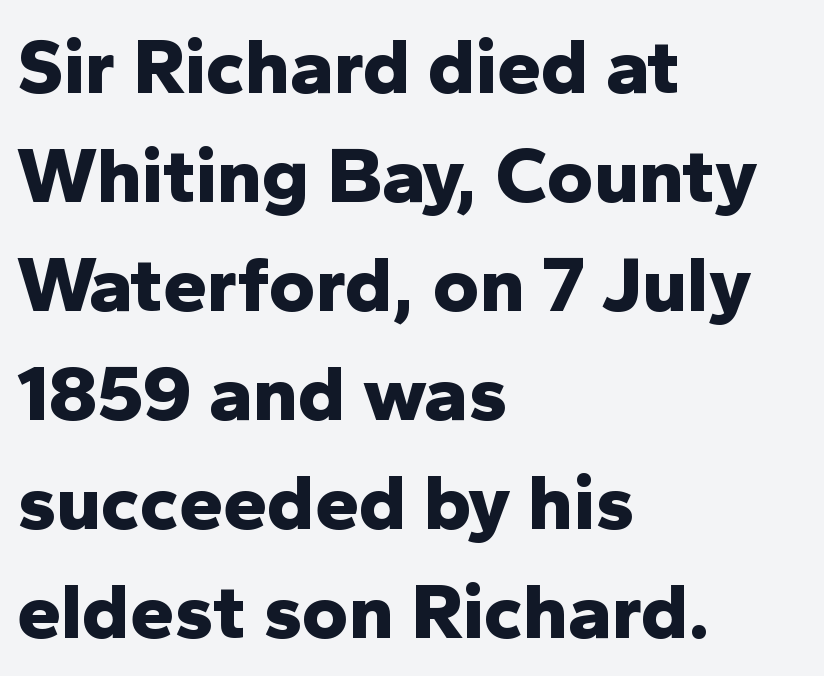
Q: Is the text bold? A: Yes.
Q: Is the text italic (slanted)? A: No, it is upright.
Q: Is the typeface a serif or a sans-serif typeface? A: Sans-serif.
Q: Is the text underlined? A: No.
Q: How is the paragraph aligned? A: Left-aligned.
Q: Is the spacing between letters normal or unusually wide? A: Normal.
Q: Is the spacing between lines tight, normal or loose? A: Normal.
Q: Width (condensed, normal, or wide)? A: Normal.
Q: Stroke contrast? A: Low.
Q: x-height? A: Medium.
Q: Monospaced? A: No.
